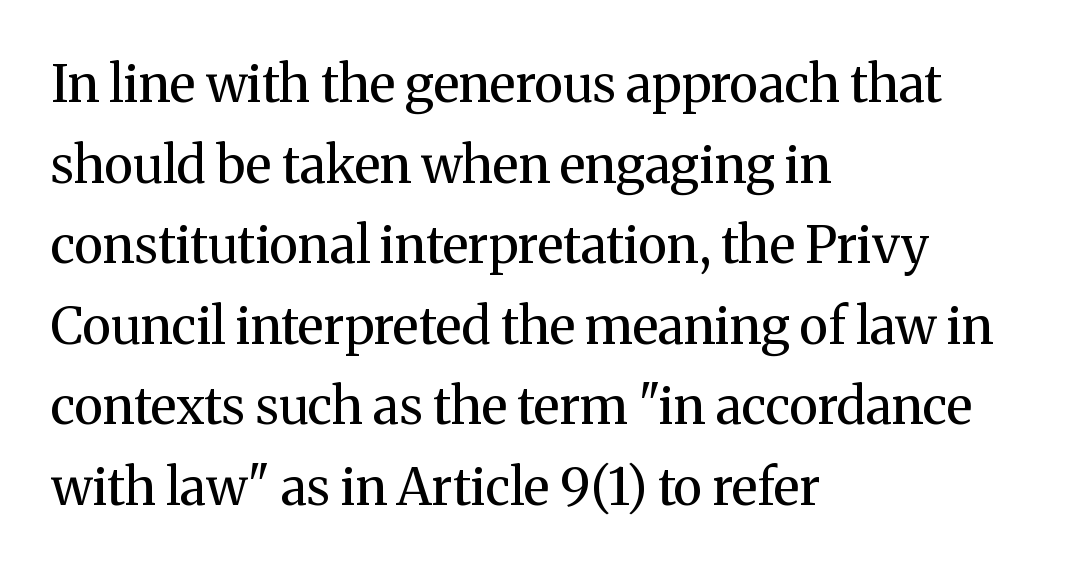
The image shows 51 px regular-weight serif type, upright; set left-aligned, normal line spacing (1.58x), normal letter spacing, not underlined; medium stroke contrast and a medium x-height.
